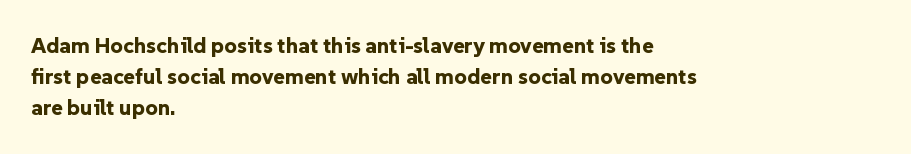
The image shows 22 px bold type, upright; set left-aligned, normal line spacing (1.41x), normal letter spacing, not underlined.
